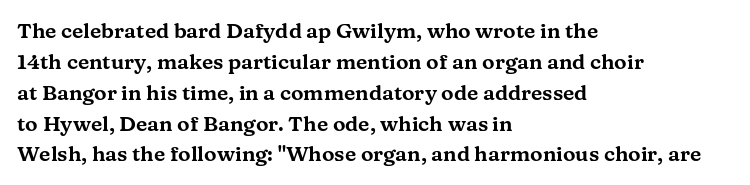
There is no visible air inserted between adjacent glyphs. Alignment: flush left. The words here are not underlined. The axis of the letterforms is exactly vertical. The designer left line spacing at the default.
